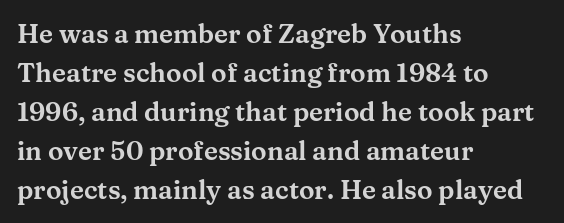
The compositor pushed each line to the left boundary. Every stem runs plumb, perpendicular to the baseline. This sample keeps an unexceptional amount of space between lines. Here the glyphs are tracked normally, forming tight word shapes. Descender tails drop into unmarked territory.
